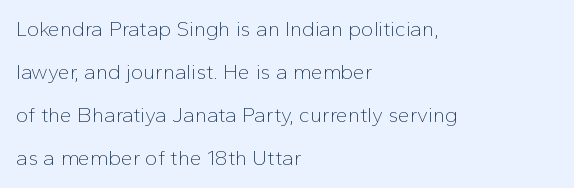
Q: Is the text bold? A: No.
Q: Is the text italic (slanted)? A: No, it is upright.
Q: Is the text underlined? A: No.
Q: How is the paragraph aligned? A: Left-aligned.
Q: Is the spacing between letters normal or unusually wide? A: Normal.
Q: Is the spacing between lines tight, normal or loose? A: Loose.
